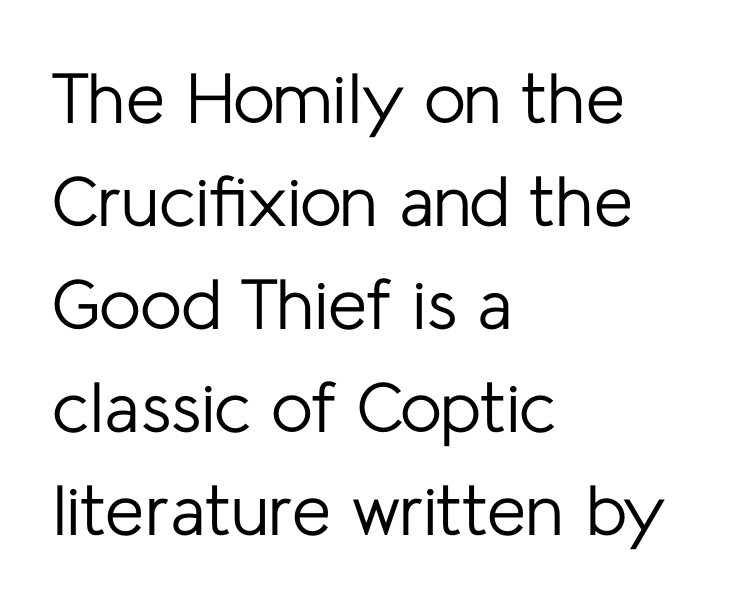
The weight tops out at a normal text grade. Horizontal bands of white between lines are of average thickness. Is this a sans? Yes — the strokes have no serifs. Line beginnings align vertically; line endings do not.
